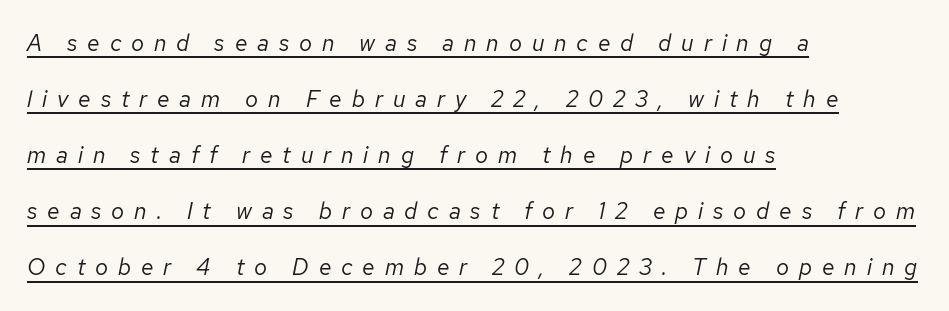
{"italic": "yes", "lean": "right", "slant_degrees": 12, "bold": "no", "underline": "yes", "align": "left", "line_spacing": "loose", "line_spacing_ratio": 2.44, "letter_spacing": "wide", "letter_spacing_em": 0.43, "glyph_px": 23}
